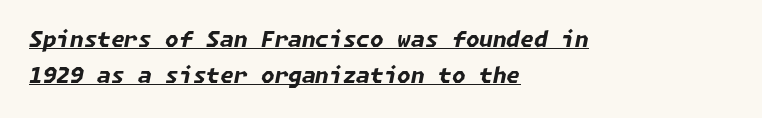
The image shows 22 px bold type, italic (leaning right); set left-aligned, normal line spacing (1.65x), normal letter spacing, underlined.
